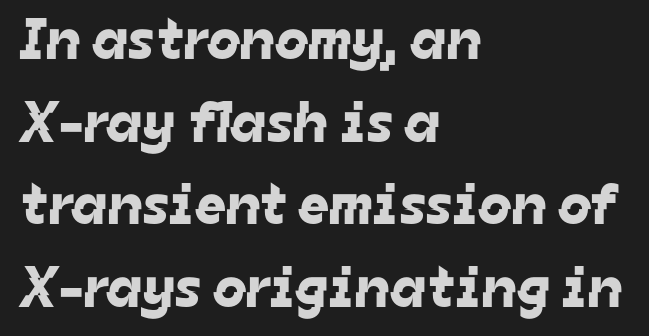
Letter spacing: default. The type family on display is of the sans-serif kind. The gap between lines stays unmarked. Each line starts at the same left margin while the right side varies. Spacing verdict: proportional, widths tailored to each character.
